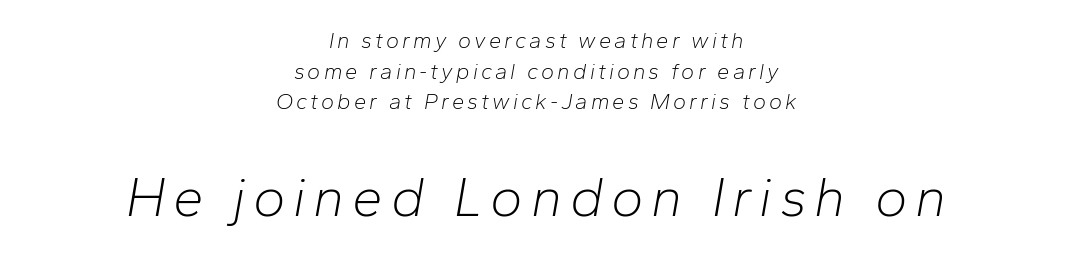
Q: Is the text bold? A: No.
Q: Is the text italic (slanted)? A: Yes, it leans right by about 10 degrees.
Q: Is the text underlined? A: No.
Q: How is the paragraph aligned? A: Centered.
Q: Is the spacing between lines tight, normal or loose? A: Normal.
Q: Which block of text is set in a larger size, the first (top) or the second (bottom)? A: The second (bottom) one.
Q: Width (condensed, normal, or wide)? A: Normal.
Q: Stroke contrast? A: Low.
Q: x-height? A: Medium.
Q: Monospaced? A: No.
